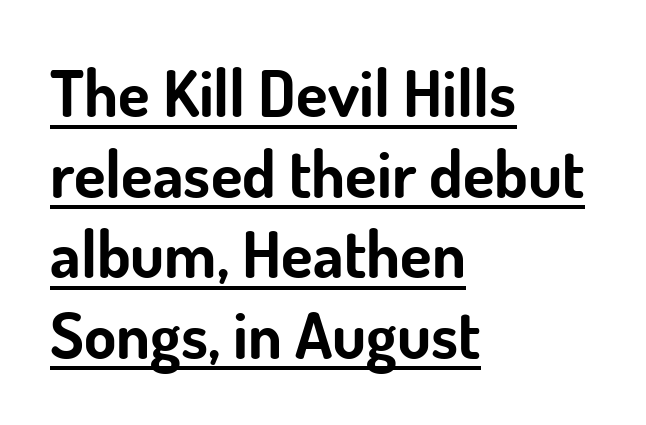
The typesetter has applied underlining to the passage shown. Heavy-handed strokes throughout: this text is bold. Horizontally, the lines are justified to the leading edge only. You could not count columns in this text — the font is proportionally spaced.
